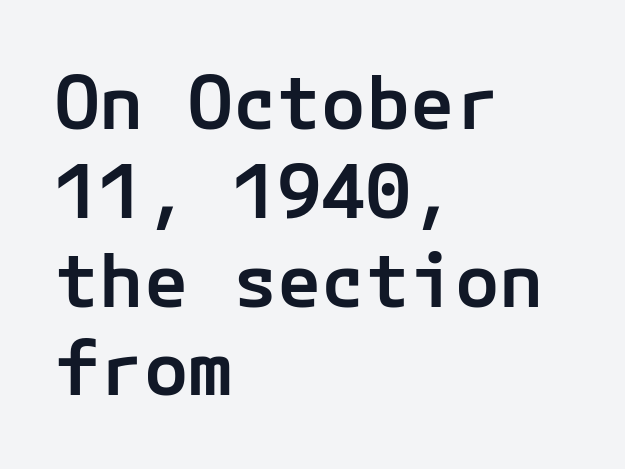
The image shows 74 px semibold sans-serif type, upright; set left-aligned, line spacing 1.2x, normal letter spacing, not underlined; low stroke contrast and a medium x-height.
